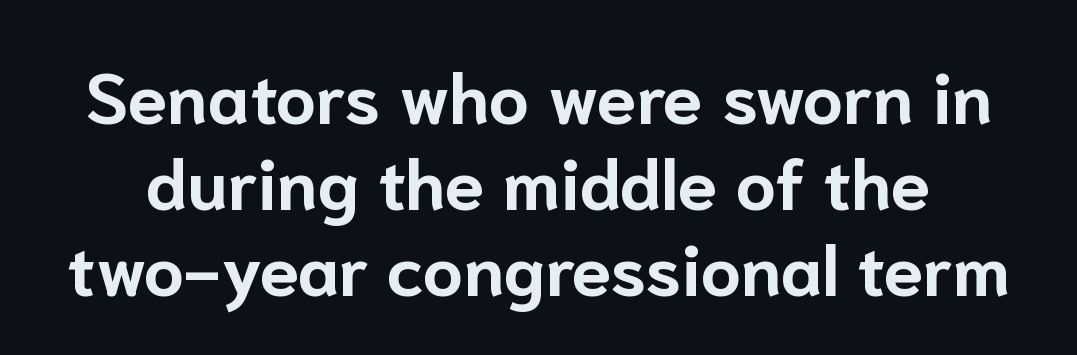
Q: Is the text bold? A: Yes.
Q: Is the text italic (slanted)? A: No, it is upright.
Q: Is the typeface a serif or a sans-serif typeface? A: Sans-serif.
Q: Is the text underlined? A: No.
Q: Is the spacing between letters normal or unusually wide? A: Normal.
Q: Width (condensed, normal, or wide)? A: Normal.
Q: Stroke contrast? A: Low.
Q: x-height? A: Medium.
Q: Monospaced? A: No.
